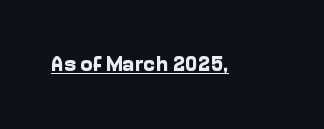
Q: Is the text bold? A: Yes.
Q: Is the text italic (slanted)? A: No, it is upright.
Q: Is the text underlined? A: Yes.
Q: Is the spacing between letters normal or unusually wide? A: Normal.
